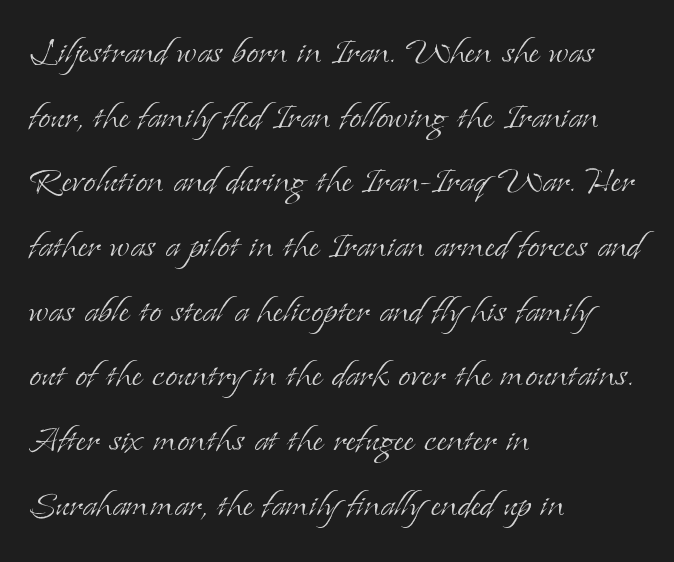
The line-height multiplier appears to be the usual default. This sample uses a serif face. The specimen omits any rule beneath the text block's lines.
